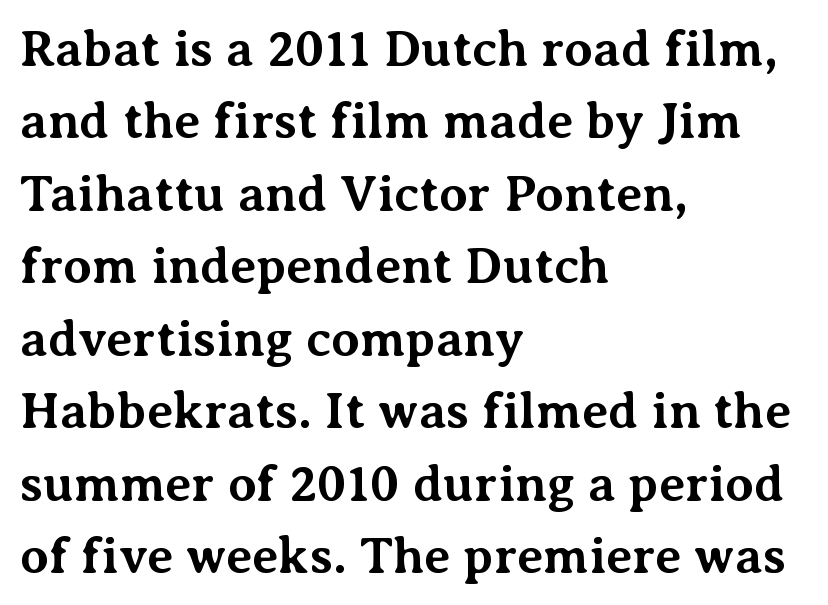
Is there much room between lines? A standard amount, neither cramped nor airy. Unmarked baselines from the first word to the last. In terms of letterspacing, this is plain default setting. I'd call this a serif setting — the letters wear small feet. Where is the straight margin? On the left.
